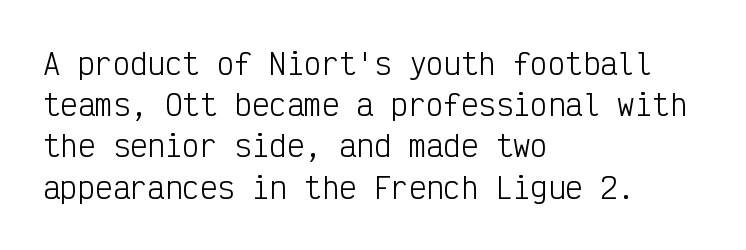
The image shows 29 px light, condensed sans-serif type, upright, monospaced; set left-aligned, normal line spacing (1.42x), normal letter spacing, not underlined; low stroke contrast and a medium x-height.
